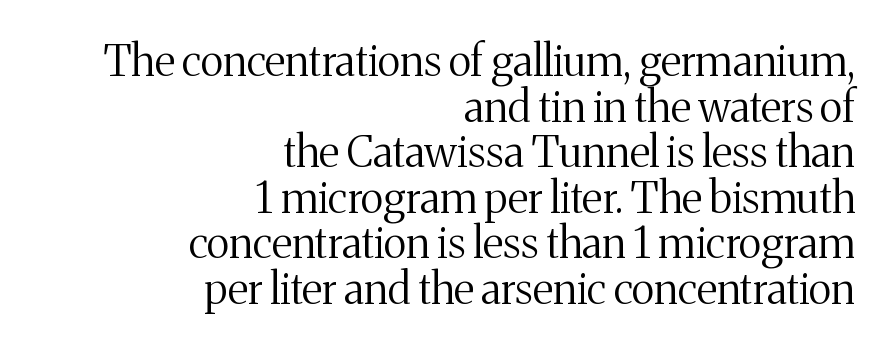
Q: Is the text bold? A: No.
Q: Is the text italic (slanted)? A: No, it is upright.
Q: Is the typeface a serif or a sans-serif typeface? A: Serif.
Q: Is the text underlined? A: No.
Q: How is the paragraph aligned? A: Right-aligned.
Q: Is the spacing between letters normal or unusually wide? A: Normal.
Q: Is the spacing between lines tight, normal or loose? A: Tight.
Q: Width (condensed, normal, or wide)? A: Normal.
Q: Stroke contrast? A: Medium.
Q: x-height? A: Medium.
Q: Monospaced? A: No.
